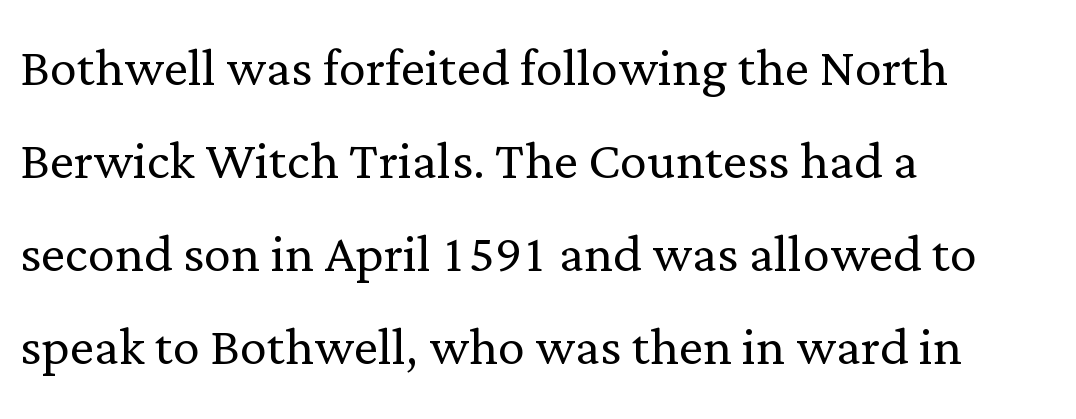
The image shows 68 px light serif type, upright; set left-aligned, normal line spacing (1.37x), normal letter spacing, not underlined; low stroke contrast and a medium x-height.
